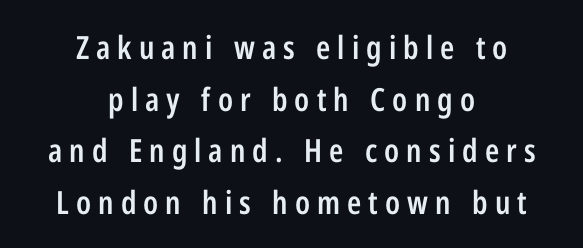
Q: Is the text bold? A: Semi-bold.
Q: Is the text italic (slanted)? A: No, it is upright.
Q: Is the typeface a serif or a sans-serif typeface? A: Sans-serif.
Q: Is the text underlined? A: No.
Q: How is the paragraph aligned? A: Centered.
Q: Is the spacing between letters normal or unusually wide? A: Unusually wide.
Q: Is the spacing between lines tight, normal or loose? A: Normal.
Q: Width (condensed, normal, or wide)? A: Condensed.
Q: Stroke contrast? A: Low.
Q: x-height? A: Medium.
Q: Monospaced? A: No.
